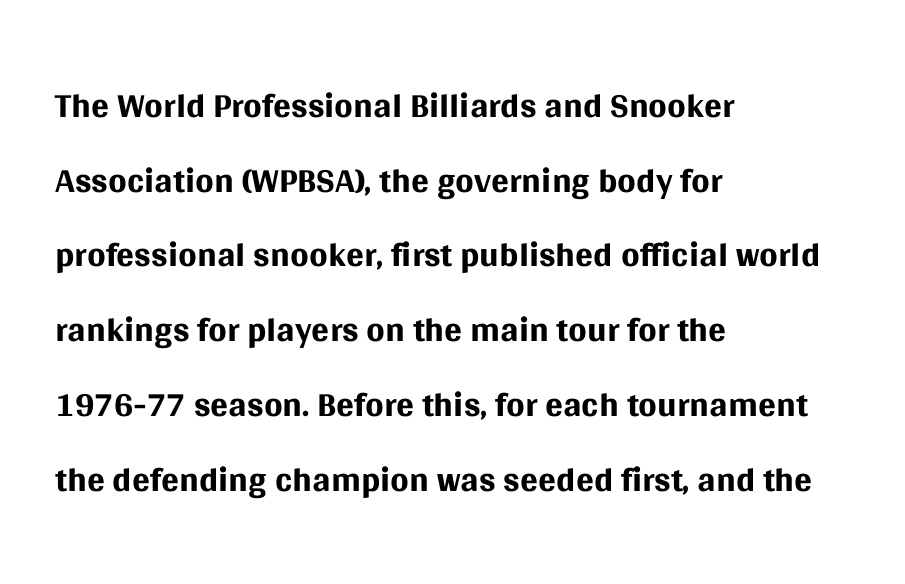
{"serif": "no", "italic": "no", "bold": "no", "weight": "regular", "width": "normal", "stroke_contrast": "medium", "x_height": "large", "monospaced": "no", "underline": "no", "align": "left", "line_spacing": "normal", "line_spacing_ratio": 1.41, "letter_spacing": "normal", "letter_spacing_em": 0.0, "glyph_px": 53}
